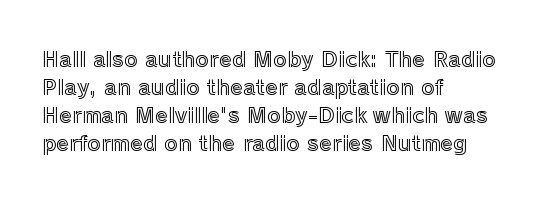
Teacher's note: observe the even left margin — that is flush-left alignment. No italicization has been applied; the sample stays upright. Clear beneath every line of the passage. Honestly, the letter spacing is just normal — you wouldn't notice it. A typesetter would call this leading conventional body-copy spacing.
